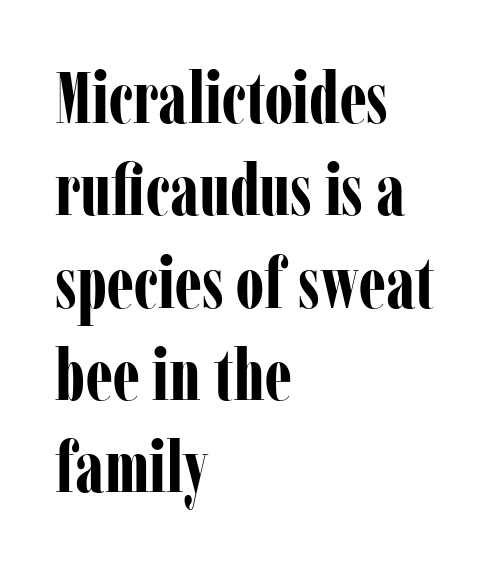
Does the type have serifs? Yes, each stem ends in a small foot. This rendering leaves character spacing at its baseline value. Line spacing here is normal. Nobody drew a line under any word here. Quick note: not italic, upright.
